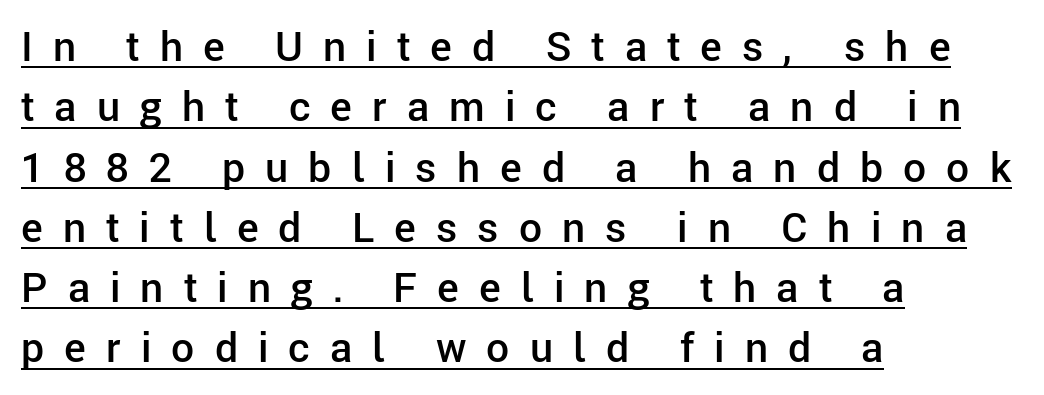
{"serif": "no", "italic": "no", "bold": "semi", "weight": "semibold", "width": "normal", "stroke_contrast": "low", "x_height": "medium", "monospaced": "no", "underline": "yes", "align": "left", "line_spacing": "normal", "line_spacing_ratio": 1.47, "letter_spacing": "wide", "letter_spacing_em": 0.49, "glyph_px": 41}
